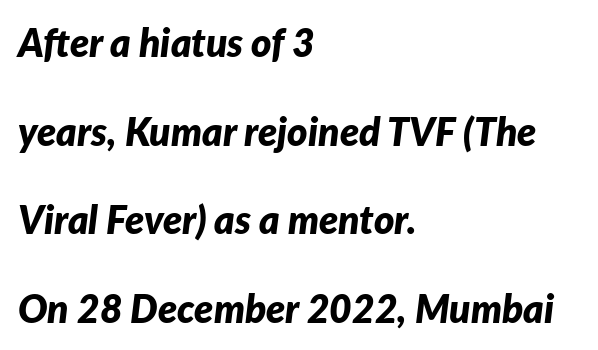
{"italic": "yes", "lean": "right", "slant_degrees": 7, "bold": "yes", "weight": "bold", "width": "normal", "stroke_contrast": "low", "x_height": "medium", "monospaced": "no", "underline": "no", "align": "left", "line_spacing": "loose", "line_spacing_ratio": 2.27, "letter_spacing": "normal", "letter_spacing_em": 0.0, "glyph_px": 39}
